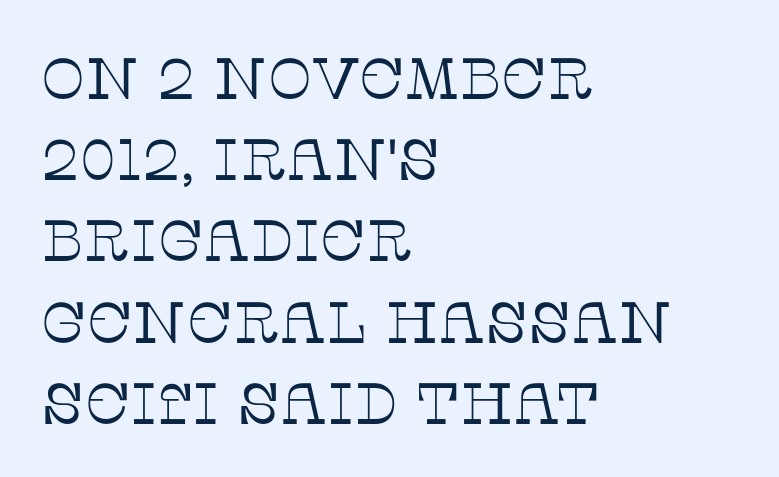
{"serif": "yes", "italic": "no", "bold": "no", "weight": "thin", "width": "normal", "stroke_contrast": "low", "x_height": "large", "monospaced": "no", "underline": "no", "align": "left", "line_spacing": "normal", "line_spacing_ratio": 1.4, "letter_spacing": "normal", "letter_spacing_em": 0.0, "glyph_px": 58}
